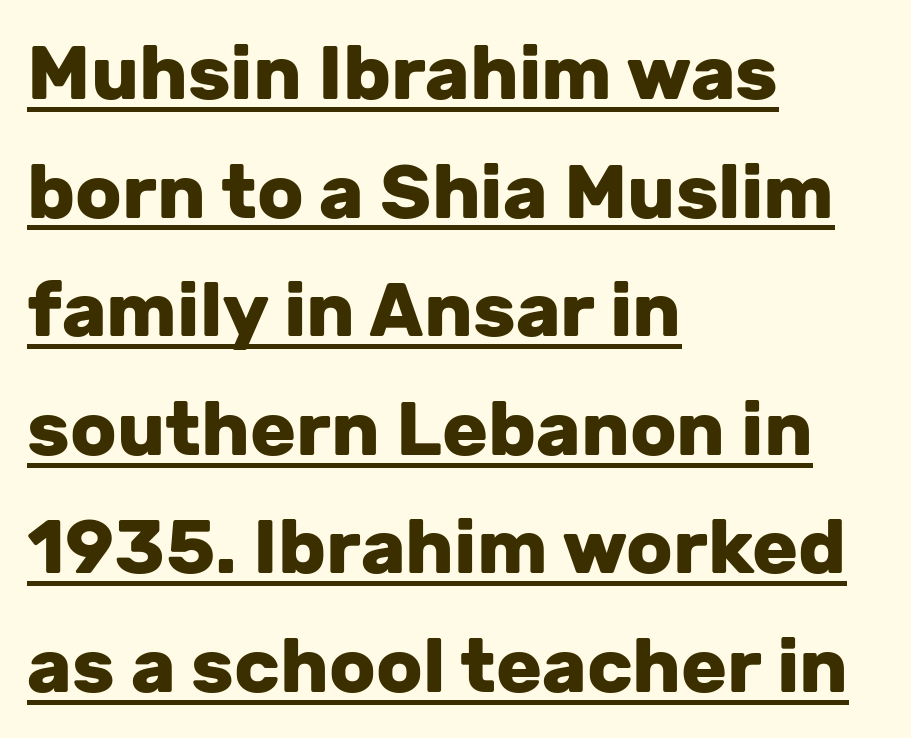
The image shows 76 px heavy sans-serif type, upright; set left-aligned, normal line spacing (1.56x), normal letter spacing, underlined; low stroke contrast and a medium x-height.
